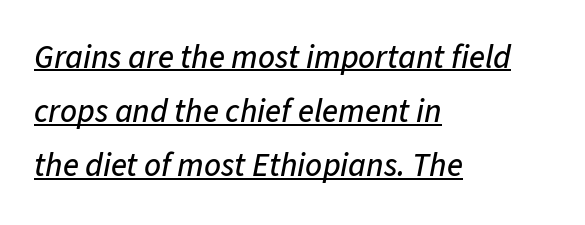
The image shows 33 px text type, italic (leaning right); set left-aligned, normal line spacing (1.64x), normal letter spacing, underlined; low stroke contrast and a medium x-height.
